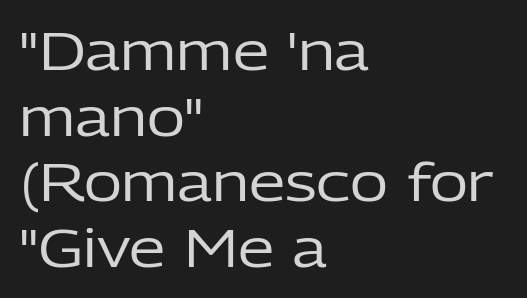
Is this a sans? Yes — the strokes have no serifs. Visually the block forms a straight wall on the left and a jagged coastline on the right. Check the space under the baseline: it is left empty. No chunkiness to these letters — they're not bold. The letters advance in unequal steps, a hallmark of proportional type.
